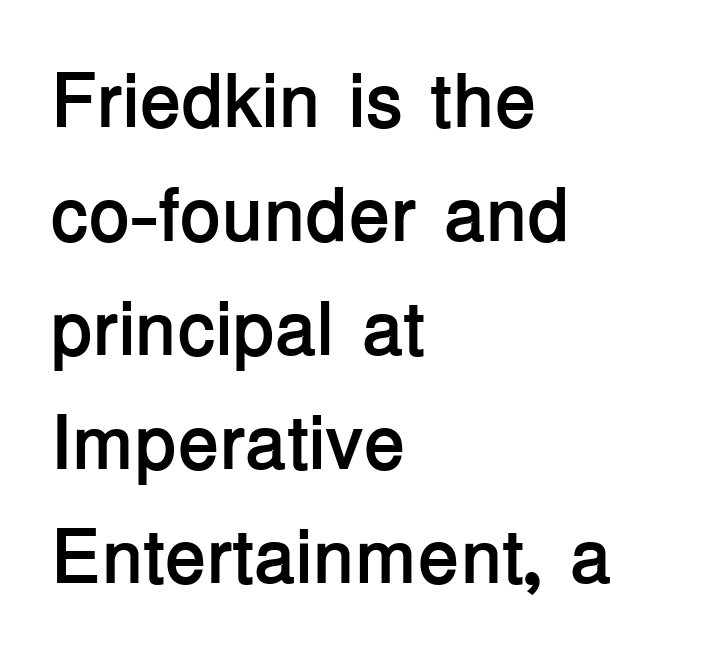
The image shows 76 px semibold sans-serif type, upright; set left-aligned, normal line spacing (1.5x), normal letter spacing, not underlined; low stroke contrast and a medium x-height.
